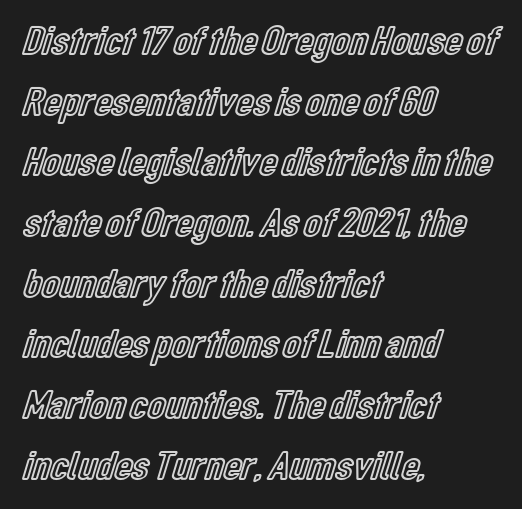
The image shows 41 px condensed type; set left-aligned, normal line spacing (1.48x), normal letter spacing, not underlined; a medium x-height.
